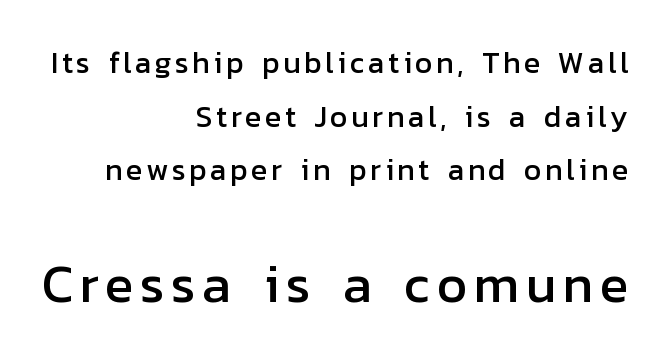
Ascenders rise straight up at ninety degrees. Descenders hang freely into open space. The rendering anchors every line to the right-hand side. Think of a printed novel: that variable character pitch is what you see here.
